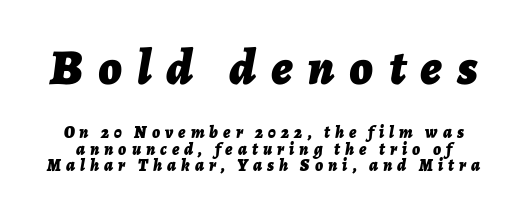
Has an underline been added? It has not. A student would notice the top passage is typeset larger than what follows. Italic: yes, the glyphs are oblique. Chunky letters — that's bold for sure.
